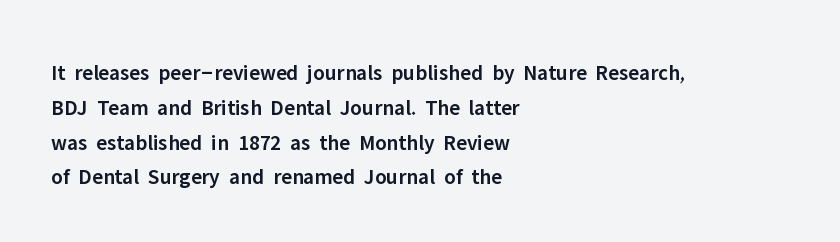
Q: Is the text bold? A: Semi-bold.
Q: Is the text italic (slanted)? A: No, it is upright.
Q: Is the text underlined? A: No.
Q: How is the paragraph aligned? A: Left-aligned.
Q: Is the spacing between letters normal or unusually wide? A: Normal.
Q: Is the spacing between lines tight, normal or loose? A: Normal.
